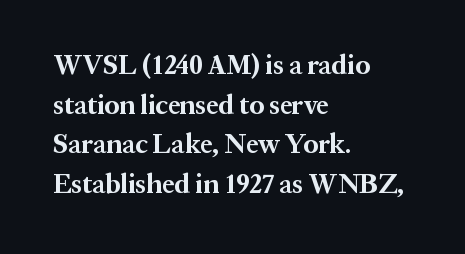
The image shows 27 px bold type, upright; set left-aligned, normal line spacing (1.47x), normal letter spacing, not underlined.
